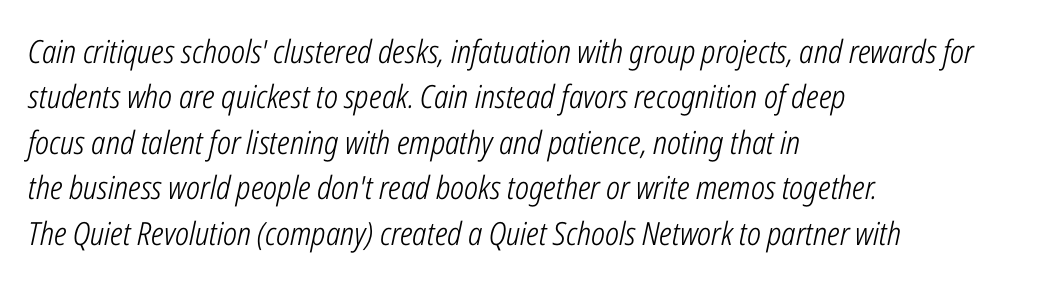
A quiet, ordinary-to-light weight characterises the typeface. The passage shown is typed in a proportional face where columns would drift. Observe the ordinary spacing: letters are neighbours, not strangers. Layout note: lines flush left. Leading: standard.
